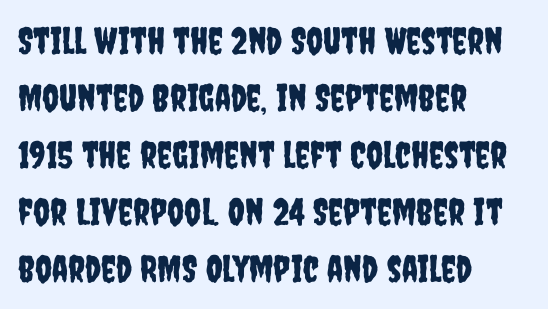
In terms of letterspacing, this is plain default setting. A clean baseline with only descenders dipping below it. Is this a fixed-width face? No — the glyphs have proportional, varying widths. How would I describe the line gaps? Plain and ordinary. Horizontally, the lines are justified to the leading edge only. Each letter's strokes conclude bluntly, with no projecting serifs.
